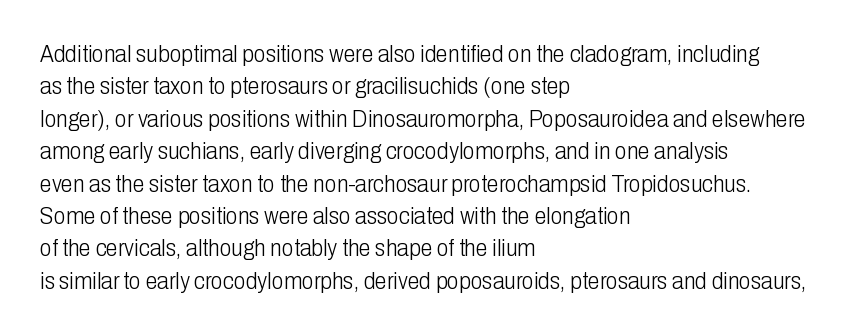
The image shows 24 px text type, upright; set left-aligned, normal line spacing (1.35x), normal letter spacing, not underlined.
